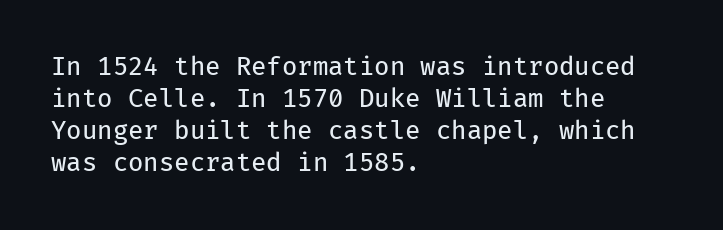
The image shows 25 px text type, upright; set left-aligned, normal line spacing (1.28x), normal letter spacing, not underlined.
